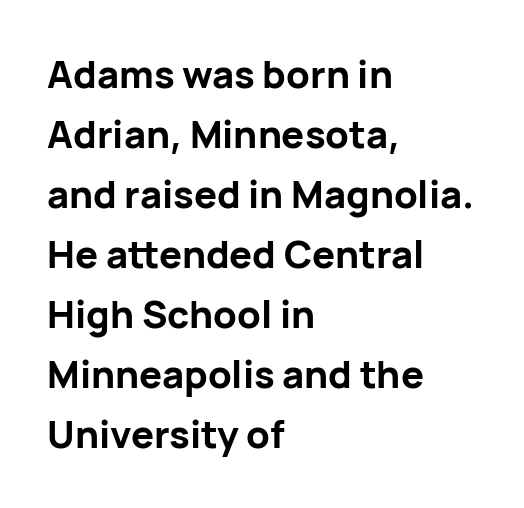
Q: Is the text bold? A: Yes.
Q: Is the text italic (slanted)? A: No, it is upright.
Q: Is the typeface a serif or a sans-serif typeface? A: Sans-serif.
Q: Is the text underlined? A: No.
Q: How is the paragraph aligned? A: Left-aligned.
Q: Is the spacing between letters normal or unusually wide? A: Normal.
Q: Is the spacing between lines tight, normal or loose? A: Normal.
Q: Width (condensed, normal, or wide)? A: Normal.
Q: Stroke contrast? A: Low.
Q: x-height? A: Medium.
Q: Monospaced? A: No.
